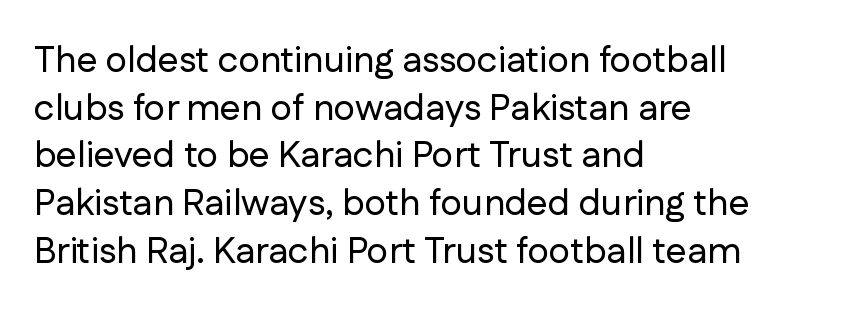
Q: Is the text italic (slanted)? A: No, it is upright.
Q: Is the typeface a serif or a sans-serif typeface? A: Sans-serif.
Q: Is the text underlined? A: No.
Q: How is the paragraph aligned? A: Left-aligned.
Q: Is the spacing between letters normal or unusually wide? A: Normal.
Q: Is the spacing between lines tight, normal or loose? A: Normal.
Q: Width (condensed, normal, or wide)? A: Normal.
Q: Stroke contrast? A: Low.
Q: x-height? A: Medium.
Q: Monospaced? A: No.
